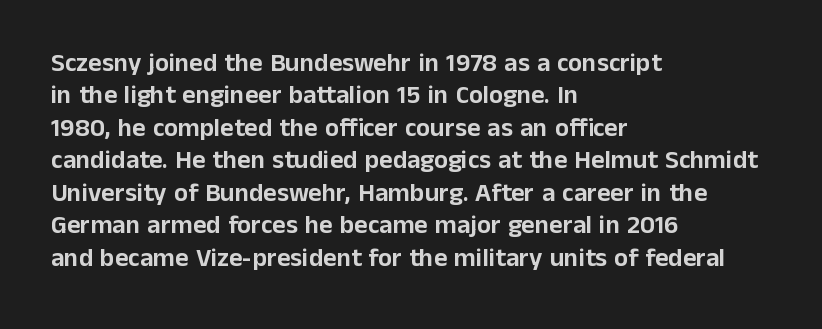
{"italic": "no", "underline": "no", "align": "left", "line_spacing": "normal", "line_spacing_ratio": 1.25, "letter_spacing": "normal", "letter_spacing_em": 0.0, "glyph_px": 26}
